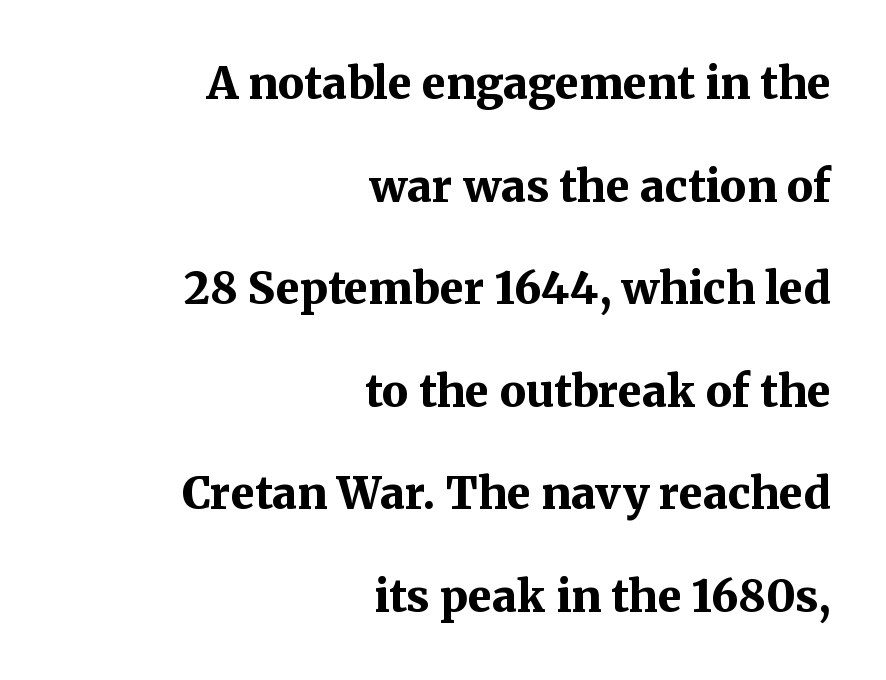
{"serif": "yes", "italic": "no", "bold": "yes", "weight": "bold", "width": "normal", "stroke_contrast": "medium", "x_height": "medium", "monospaced": "no", "underline": "no", "align": "right", "line_spacing": "loose", "line_spacing_ratio": 2.33, "letter_spacing": "normal", "letter_spacing_em": 0.0, "glyph_px": 44}
